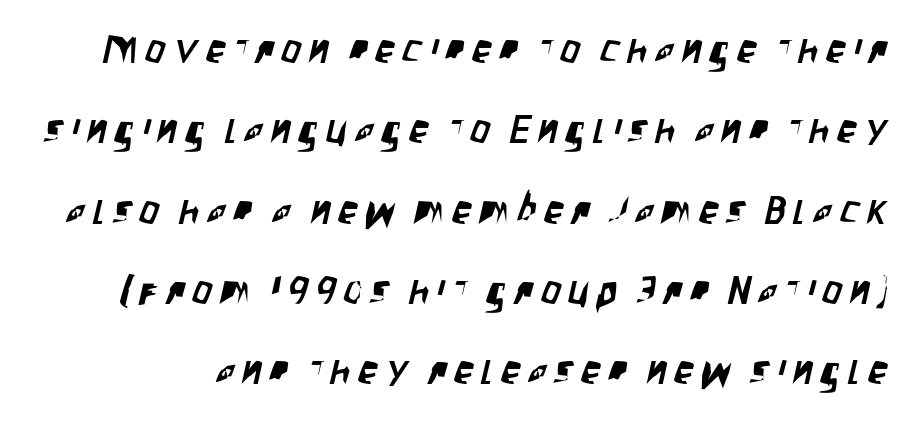
Q: Is the typeface a serif or a sans-serif typeface? A: Sans-serif.
Q: Is the text underlined? A: No.
Q: Is the spacing between letters normal or unusually wide? A: Unusually wide.
Q: Is the spacing between lines tight, normal or loose? A: Loose.
Q: Width (condensed, normal, or wide)? A: Condensed.
Q: Stroke contrast? A: Low.
Q: x-height? A: Large.
Q: Monospaced? A: No.
